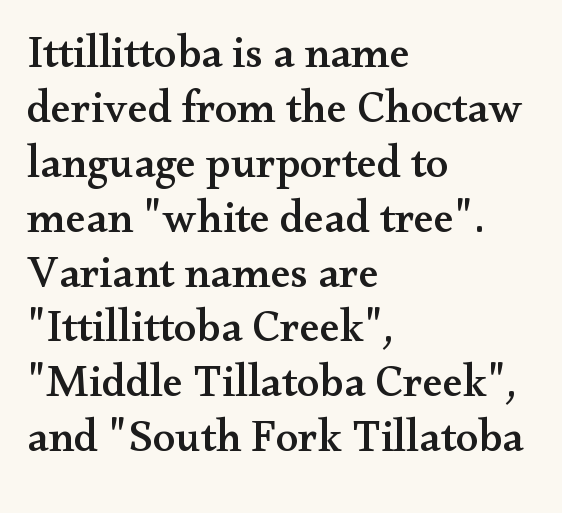
The image shows 45 px wide serif type, upright; set left-aligned, line spacing 1.22x, normal letter spacing, not underlined; medium stroke contrast and a small x-height.
